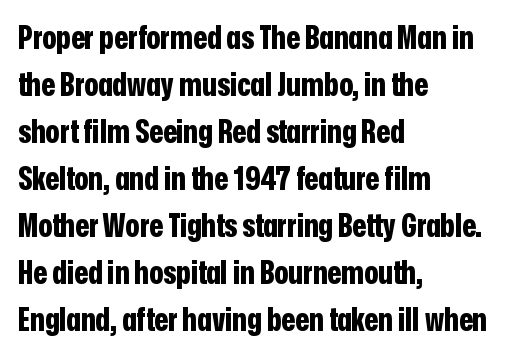
Q: Is the text bold? A: Yes.
Q: Is the text italic (slanted)? A: No, it is upright.
Q: Is the typeface a serif or a sans-serif typeface? A: Sans-serif.
Q: Is the text underlined? A: No.
Q: How is the paragraph aligned? A: Left-aligned.
Q: Is the spacing between letters normal or unusually wide? A: Normal.
Q: Is the spacing between lines tight, normal or loose? A: Normal.
Q: Width (condensed, normal, or wide)? A: Condensed.
Q: Stroke contrast? A: Low.
Q: x-height? A: Medium.
Q: Monospaced? A: No.
